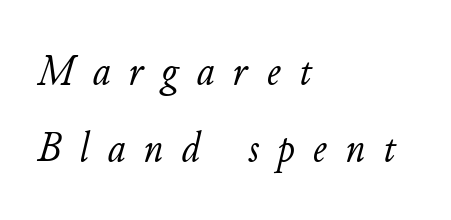
Q: Is the text bold? A: No.
Q: Is the text italic (slanted)? A: Yes, it leans right by about 11 degrees.
Q: Is the text underlined? A: No.
Q: How is the paragraph aligned? A: Left-aligned.
Q: Is the spacing between letters normal or unusually wide? A: Unusually wide.
Q: Width (condensed, normal, or wide)? A: Normal.
Q: Stroke contrast? A: Low.
Q: x-height? A: Small.
Q: Monospaced? A: No.
